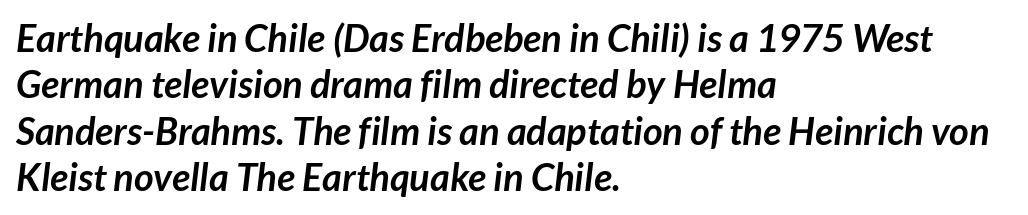
Q: Is the text bold? A: Yes.
Q: Is the typeface a serif or a sans-serif typeface? A: Sans-serif.
Q: Is the text underlined? A: No.
Q: How is the paragraph aligned? A: Left-aligned.
Q: Is the spacing between letters normal or unusually wide? A: Normal.
Q: Width (condensed, normal, or wide)? A: Normal.
Q: Stroke contrast? A: Low.
Q: x-height? A: Medium.
Q: Monospaced? A: No.
